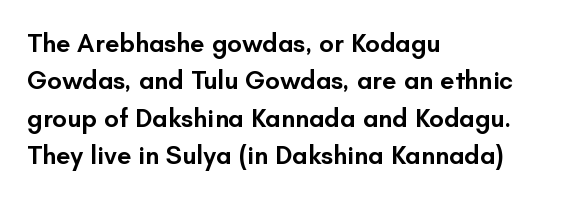
Q: Is the text bold? A: Semi-bold.
Q: Is the text italic (slanted)? A: No, it is upright.
Q: Is the text underlined? A: No.
Q: How is the paragraph aligned? A: Left-aligned.
Q: Is the spacing between letters normal or unusually wide? A: Normal.
Q: Is the spacing between lines tight, normal or loose? A: Normal.
